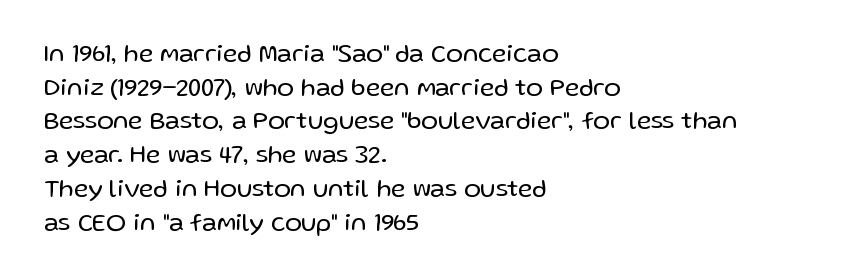
The image shows 25 px text type, upright; set left-aligned, normal line spacing (1.35x), normal letter spacing, not underlined.
